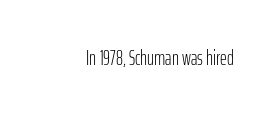
{"italic": "no", "bold": "no", "underline": "no", "letter_spacing": "normal", "letter_spacing_em": 0.0, "glyph_px": 21}
